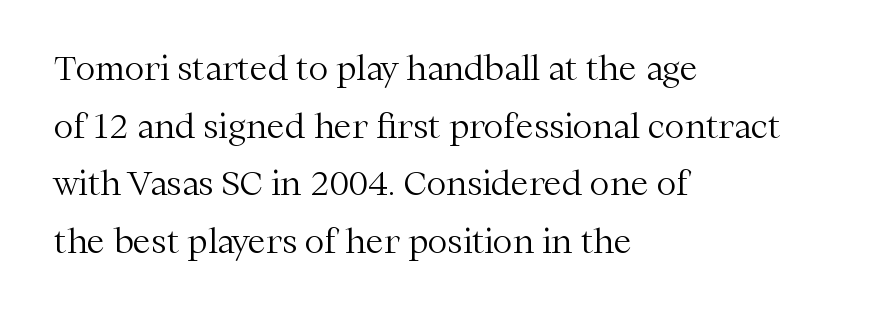
Rule under the text: the space is simply empty. The setting favours the left margin, as ordinary paragraphs usually do. Stems and bowls with no extra thickness — not bold. Each word holds together tightly as a unit, with standard inter-letter gaps.
